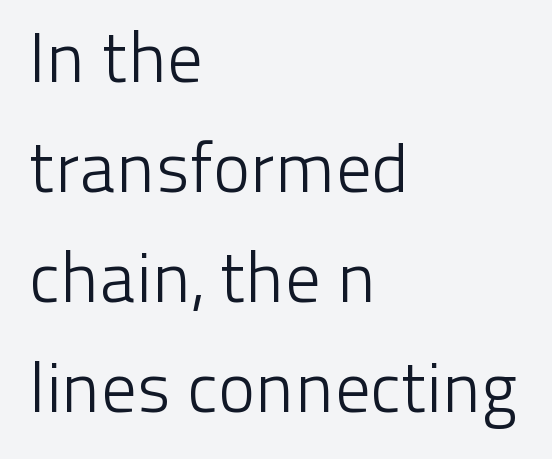
Q: Is the text bold? A: No.
Q: Is the text italic (slanted)? A: No, it is upright.
Q: Is the typeface a serif or a sans-serif typeface? A: Sans-serif.
Q: Is the text underlined? A: No.
Q: How is the paragraph aligned? A: Left-aligned.
Q: Is the spacing between letters normal or unusually wide? A: Normal.
Q: Is the spacing between lines tight, normal or loose? A: Normal.
Q: Width (condensed, normal, or wide)? A: Normal.
Q: Stroke contrast? A: Low.
Q: x-height? A: Medium.
Q: Monospaced? A: No.
